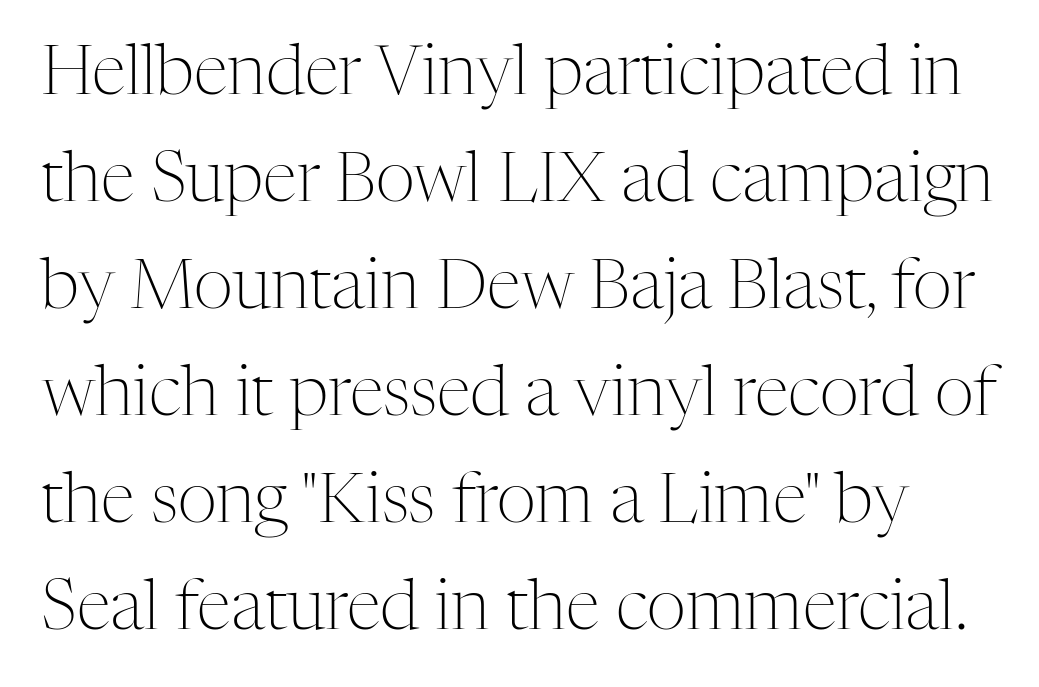
Does extra space separate the letters? No, they use regular spacing. Letters rest on an invisible, unmarked baseline. Spacing verdict: proportional, widths tailored to each character. The rendering shows small feet on the letterforms — a serif design. This sample keeps an unexceptional amount of space between lines.
